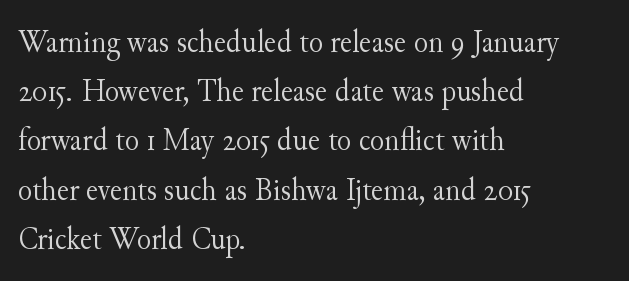
The image shows 33 px light serif type, upright; set left-aligned, normal line spacing (1.49x), normal letter spacing, not underlined; medium stroke contrast and a small x-height.
